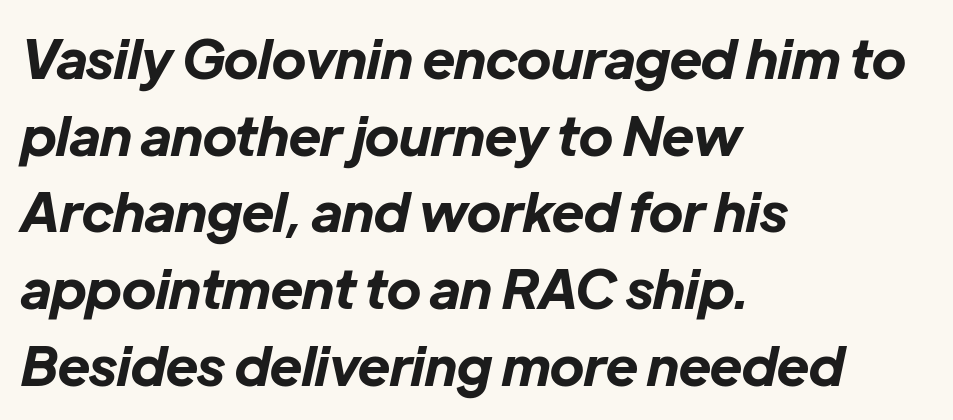
Q: Is the text bold? A: Yes.
Q: Is the text italic (slanted)? A: Yes, it leans right by about 12 degrees.
Q: Is the text underlined? A: No.
Q: How is the paragraph aligned? A: Left-aligned.
Q: Is the spacing between letters normal or unusually wide? A: Normal.
Q: Is the spacing between lines tight, normal or loose? A: Normal.
Q: Width (condensed, normal, or wide)? A: Normal.
Q: Stroke contrast? A: Low.
Q: x-height? A: Medium.
Q: Monospaced? A: No.
